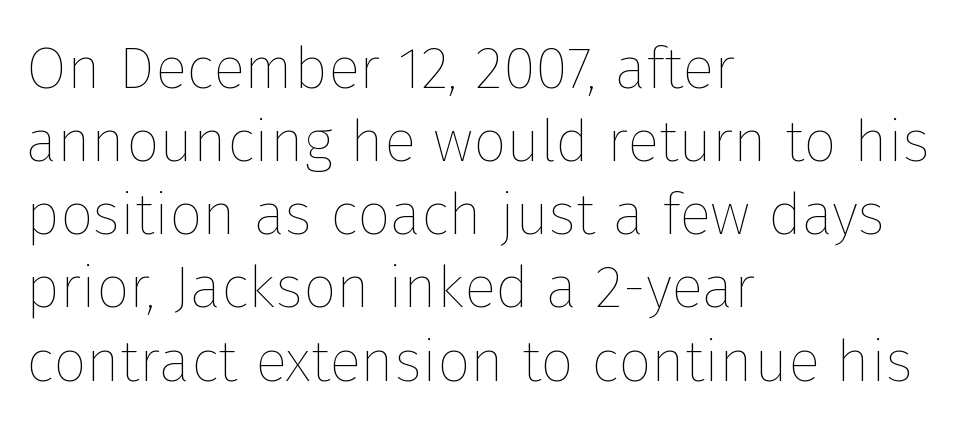
The image shows 59 px thin type, upright; set left-aligned, line spacing 1.24x, normal letter spacing, not underlined; low stroke contrast and a medium x-height.
